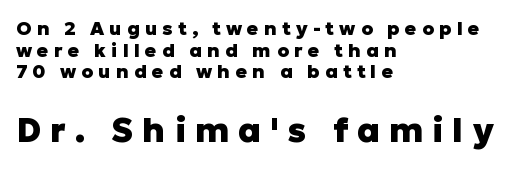
Every letter is thick-stroked: bold, no question. Is the lower block the larger one? Yes — the lower block carries the bigger type. You could not count columns in this text — the font is proportionally spaced. Line beginnings align vertically; line endings do not. The area under the type is left untouched.
